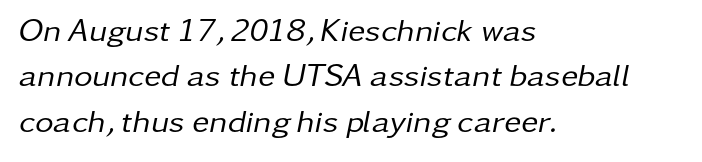
The image shows 32 px regular-weight type, italic (leaning right); set left-aligned, normal line spacing (1.42x), normal letter spacing, not underlined; low stroke contrast and a medium x-height.
